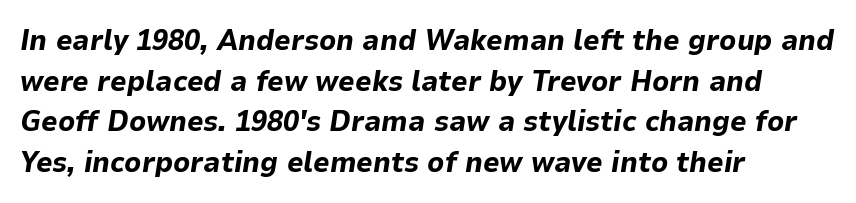
The image shows 29 px bold type, italic (leaning right); set left-aligned, normal line spacing (1.4x), normal letter spacing, not underlined; low stroke contrast and a medium x-height.
